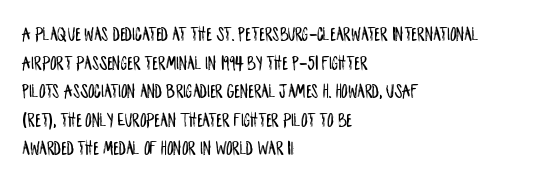
Q: Is the text italic (slanted)? A: No, it is upright.
Q: Is the text underlined? A: No.
Q: How is the paragraph aligned? A: Left-aligned.
Q: Is the spacing between letters normal or unusually wide? A: Normal.
Q: Is the spacing between lines tight, normal or loose? A: Normal.
